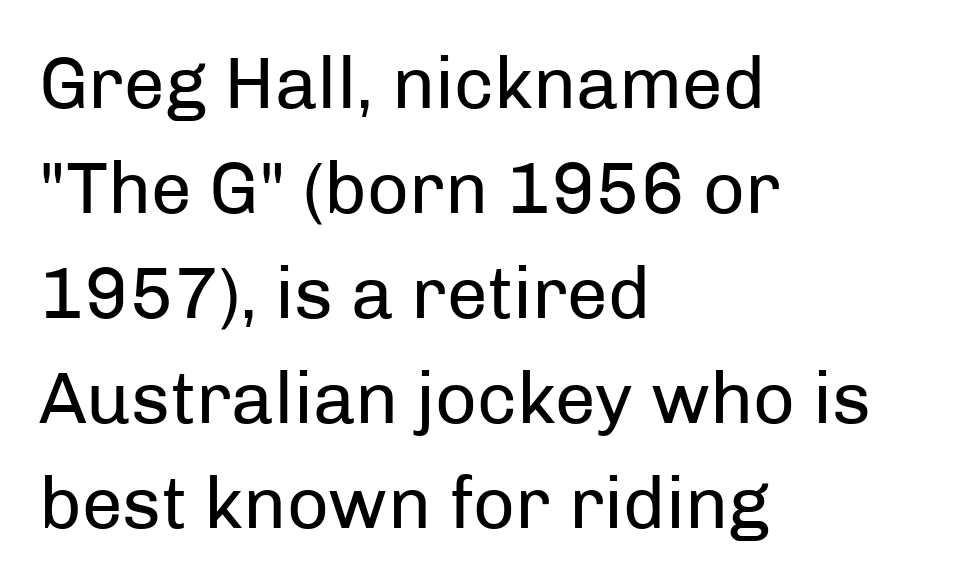
Compared with typical paragraphs, the rows here are spaced about the same. Visually the block forms a straight wall on the left and a jagged coastline on the right. Heft: none added — not bold. A roman cut, with each character standing at attention. The passage shown is not underscored anywhere.
